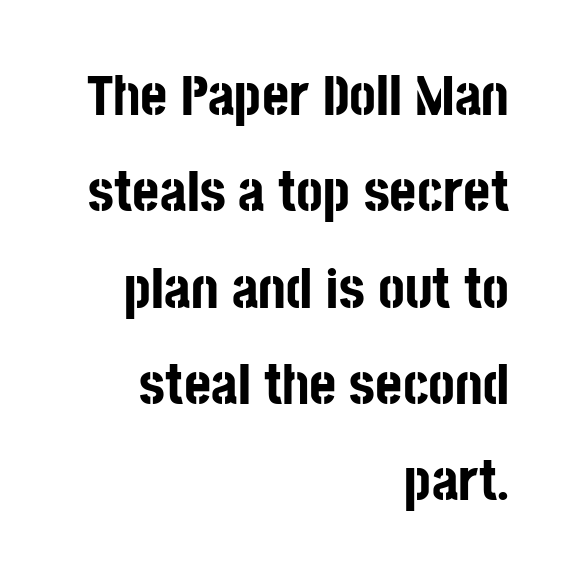
The image shows 58 px bold, condensed sans-serif type, upright; set right-aligned, normal line spacing (1.66x), normal letter spacing, not underlined; low stroke contrast and a large x-height.
